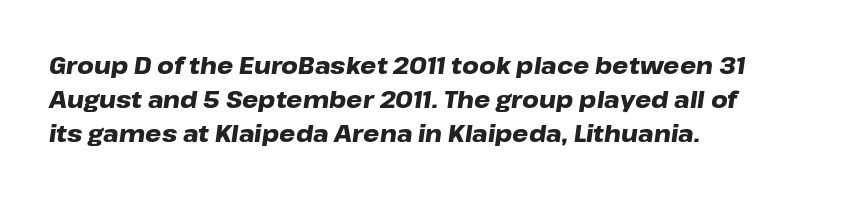
Q: Is the text bold? A: Yes.
Q: Is the text italic (slanted)? A: Yes, it leans right by about 8 degrees.
Q: Is the text underlined? A: No.
Q: How is the paragraph aligned? A: Left-aligned.
Q: Is the spacing between letters normal or unusually wide? A: Normal.
Q: Is the spacing between lines tight, normal or loose? A: Normal.
